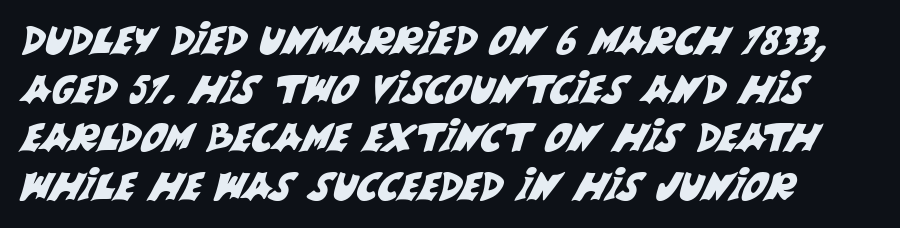
Q: Is the typeface a serif or a sans-serif typeface? A: Sans-serif.
Q: Is the text underlined? A: No.
Q: How is the paragraph aligned? A: Left-aligned.
Q: Is the spacing between letters normal or unusually wide? A: Normal.
Q: Is the spacing between lines tight, normal or loose? A: Normal.
Q: Width (condensed, normal, or wide)? A: Normal.
Q: Stroke contrast? A: Medium.
Q: x-height? A: Large.
Q: Monospaced? A: No.
